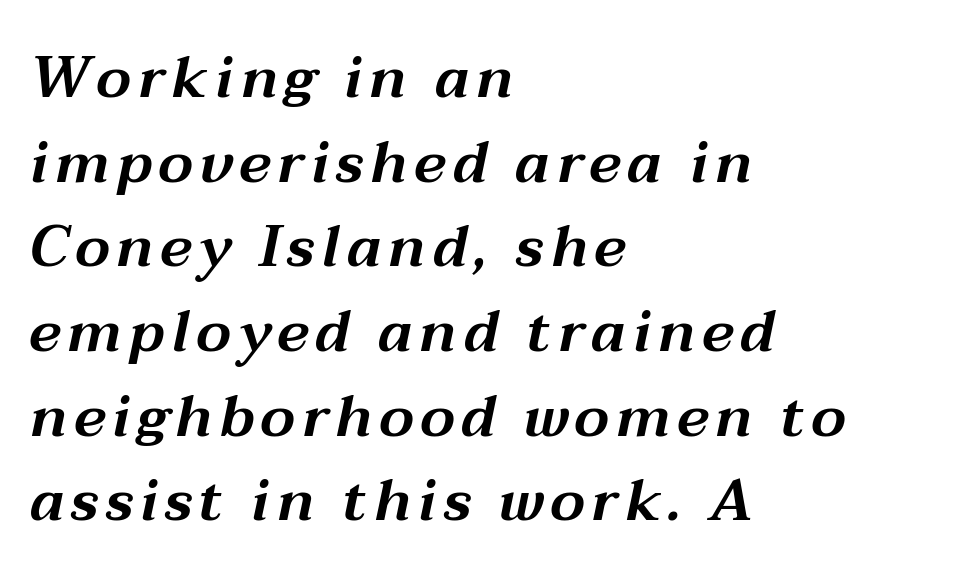
The passage shown is typed in a proportional face where columns would drift. When letters slant like this, we call the style italic. Letters rest on an invisible, unmarked baseline. The typesetter chose a ragged-right arrangement here.
